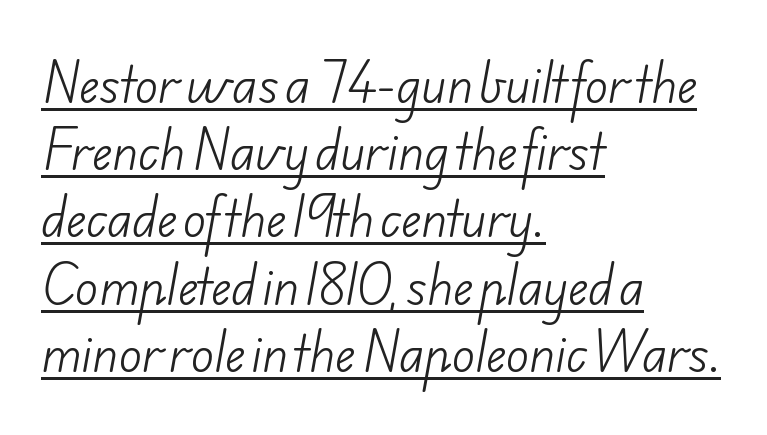
The image shows 48 px light sans-serif type; set left-aligned, normal line spacing (1.4x), normal letter spacing, underlined; low stroke contrast and a small x-height.
